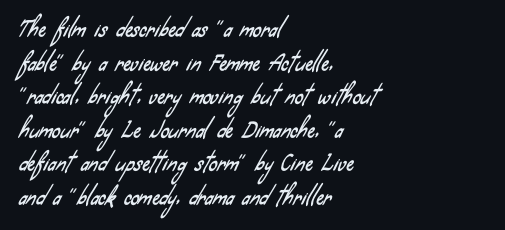
The image shows 21 px text type; set left-aligned, normal line spacing (1.6x), normal letter spacing, not underlined.
